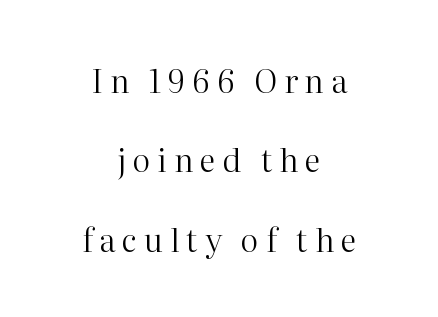
The font is comparable to plain body text, perhaps lighter. Notice how the passage keeps no hard edge, just a central spine. A roman cut, with each character standing at attention. Do the characters align in a grid? No, the font is proportional. Nobody drew a line under any word here. Rows of type keep a wide berth in the vertical direction.
